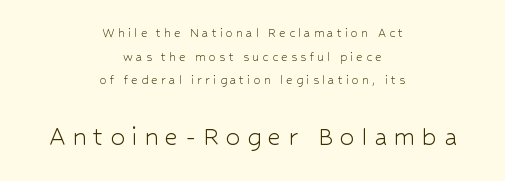
The image shows 29 px light sans-serif type, upright; set centered, normal line spacing (1.69x), unusually wide letter spacing (+0.23 em), not underlined; the second (bottom) block is 2.07x larger; low stroke contrast and a medium x-height.
